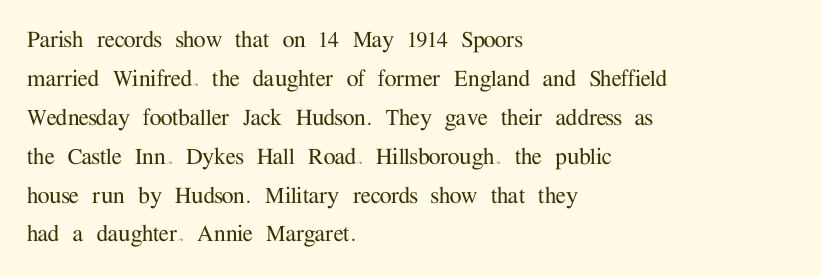
Q: Is the text italic (slanted)? A: No, it is upright.
Q: Is the text underlined? A: No.
Q: How is the paragraph aligned? A: Left-aligned.
Q: Is the spacing between letters normal or unusually wide? A: Normal.
Q: Is the spacing between lines tight, normal or loose? A: Normal.
